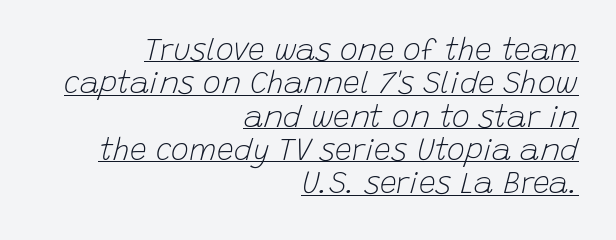
{"italic": "yes", "lean": "right", "slant_degrees": 15, "bold": "no", "weight": "light", "width": "normal", "stroke_contrast": "low", "x_height": "large", "monospaced": "no", "underline": "yes", "align": "right", "line_spacing": "tight", "line_spacing_ratio": 1.11, "letter_spacing": "normal", "letter_spacing_em": 0.0, "glyph_px": 30}
